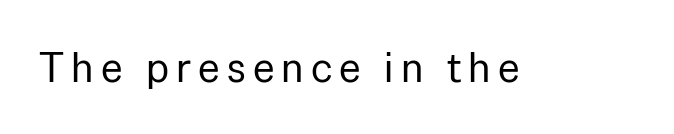
No italicization has been applied; the sample stays upright. Do the characters align in a grid? No, the font is proportional. Vertical stems look standard width or narrower in stroke. Has an underline been added? It has not. The rendering shows plain stroke endings on the letterforms — a sans-serif design.
